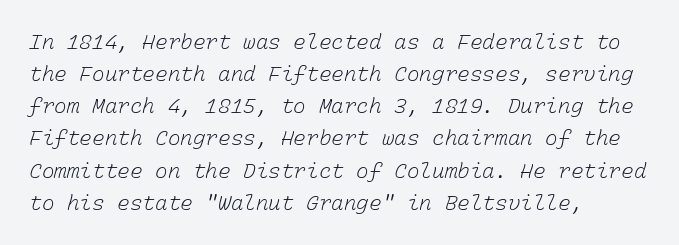
How would I describe the line gaps? Plain and ordinary. Default kerning and tracking; the words read as compact shapes. The space directly below the letters is spotless. The ragged edge is on the right, which tells us the setting is flush left. Stems here are at most as thick as an everyday book face.
